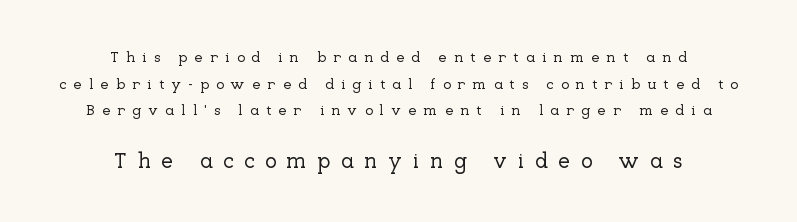
The image shows 22 px text type, upright; set centered, line spacing 1.77x, unusually wide letter spacing (+0.47 em), not underlined; the second (bottom) block is 1.47x larger.
